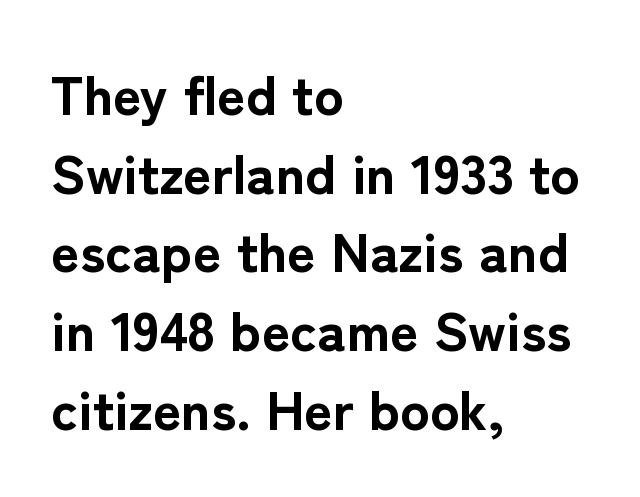
{"serif": "no", "italic": "no", "bold": "yes", "weight": "bold", "width": "normal", "stroke_contrast": "low", "x_height": "medium", "monospaced": "no", "underline": "no", "align": "left", "line_spacing": "normal", "line_spacing_ratio": 1.43, "letter_spacing": "normal", "letter_spacing_em": 0.0, "glyph_px": 55}
